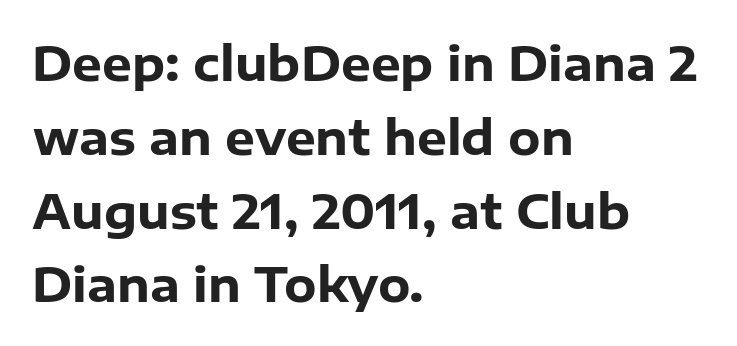
Words float on clear page, feet unadorned. Classification — sans serif. In terms of leading, this rendering sits right in the middle. These words are printed bold, with thick strokes throughout. The font's upright variant was chosen for this text. You could not count columns in this text — the font is proportionally spaced.
